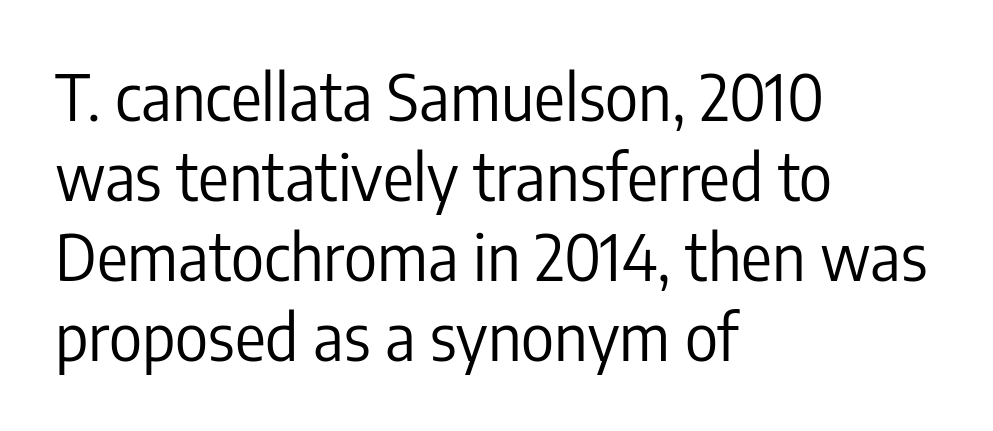
{"serif": "no", "italic": "no", "bold": "no", "weight": "regular", "width": "condensed", "stroke_contrast": "low", "x_height": "medium", "monospaced": "no", "underline": "no", "align": "left", "line_spacing": "normal", "line_spacing_ratio": 1.25, "letter_spacing": "normal", "letter_spacing_em": 0.0, "glyph_px": 64}
